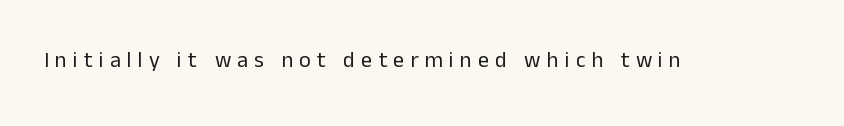
Short note: letters widely spaced. Does the lettering tilt? It doesn't — this is upright. The words here are not underlined. Weight: not bold — regular or lighter.
